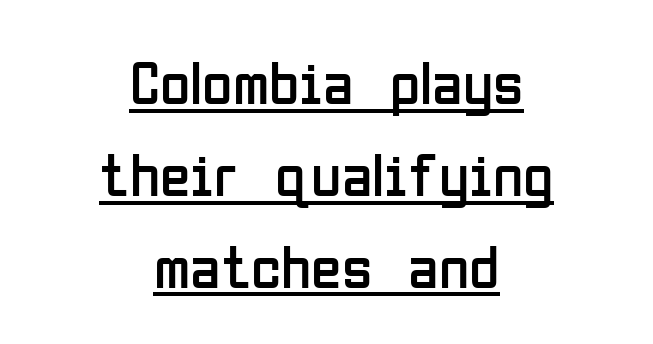
{"serif": "no", "italic": "no", "bold": "no", "weight": "regular", "width": "condensed", "stroke_contrast": "low", "x_height": "medium", "monospaced": "no", "underline": "yes", "align": "center", "line_spacing": "normal", "line_spacing_ratio": 1.48, "letter_spacing": "normal", "letter_spacing_em": 0.0, "glyph_px": 62}
